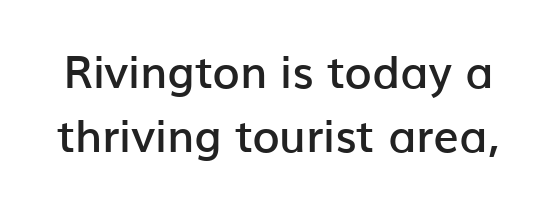
Think of a printed novel: that variable character pitch is what you see here. Notice how the stems are strictly vertical — no italics here. The strip under each line holds only bare page. The type is set solid horizontally, with unmodified tracking.
